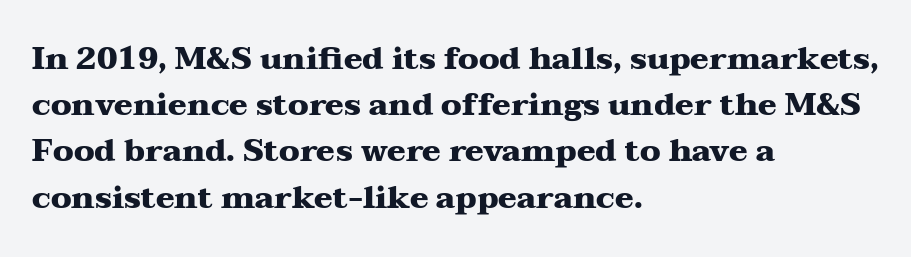
These lines keep a tight, regular rhythm from letter to letter. The rendering uses natural spacing where letterforms have individual widths. You can tell from the footed stems that serif type was used. Notice how the stems are strictly vertical — no italics here. The font is running at its bold setting.
